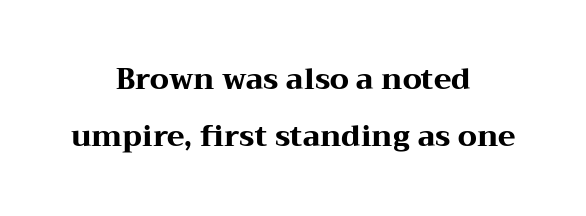
The image shows 29 px heavy, wide serif type, upright; set centered, loose line spacing (1.96x), normal letter spacing, not underlined; medium stroke contrast and a medium x-height.
